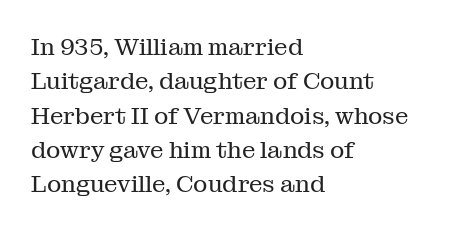
Q: Is the text bold? A: No.
Q: Is the text italic (slanted)? A: No, it is upright.
Q: Is the text underlined? A: No.
Q: How is the paragraph aligned? A: Left-aligned.
Q: Is the spacing between letters normal or unusually wide? A: Normal.
Q: Is the spacing between lines tight, normal or loose? A: Normal.
